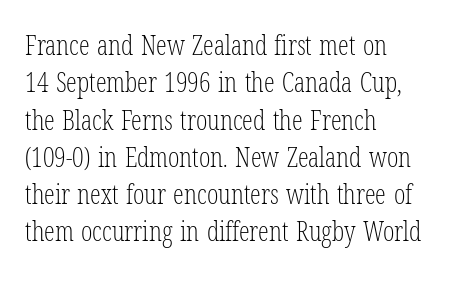
The image shows 27 px text type, upright; set left-aligned, normal line spacing (1.38x), normal letter spacing, not underlined.
